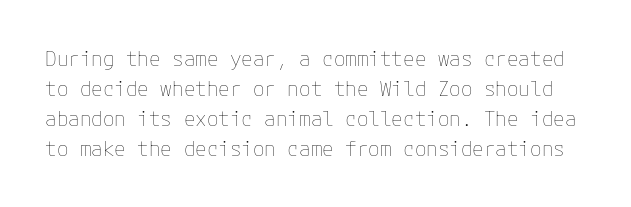
Q: Is the text bold? A: No.
Q: Is the text italic (slanted)? A: No, it is upright.
Q: Is the text underlined? A: No.
Q: Is the spacing between letters normal or unusually wide? A: Normal.
Q: Is the spacing between lines tight, normal or loose? A: Normal.
